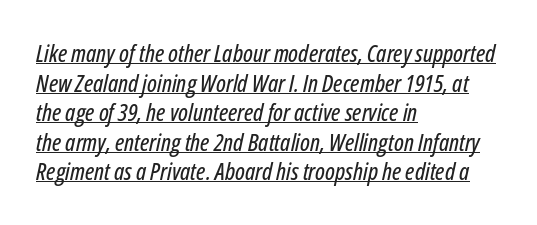
{"italic": "yes", "lean": "right", "slant_degrees": 12, "underline": "yes", "align": "left", "line_spacing_ratio": 1.23, "letter_spacing": "normal", "letter_spacing_em": 0.0, "glyph_px": 24}
